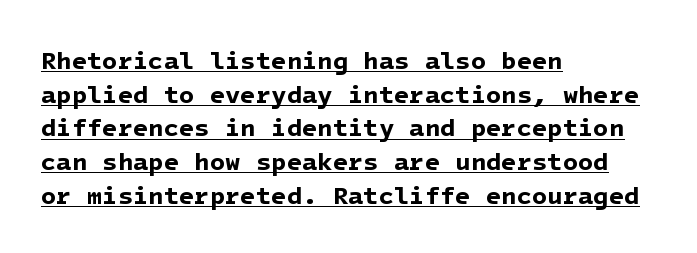
Q: Is the text bold? A: Yes.
Q: Is the text underlined? A: Yes.
Q: How is the paragraph aligned? A: Left-aligned.
Q: Is the spacing between letters normal or unusually wide? A: Normal.
Q: Is the spacing between lines tight, normal or loose? A: Normal.
